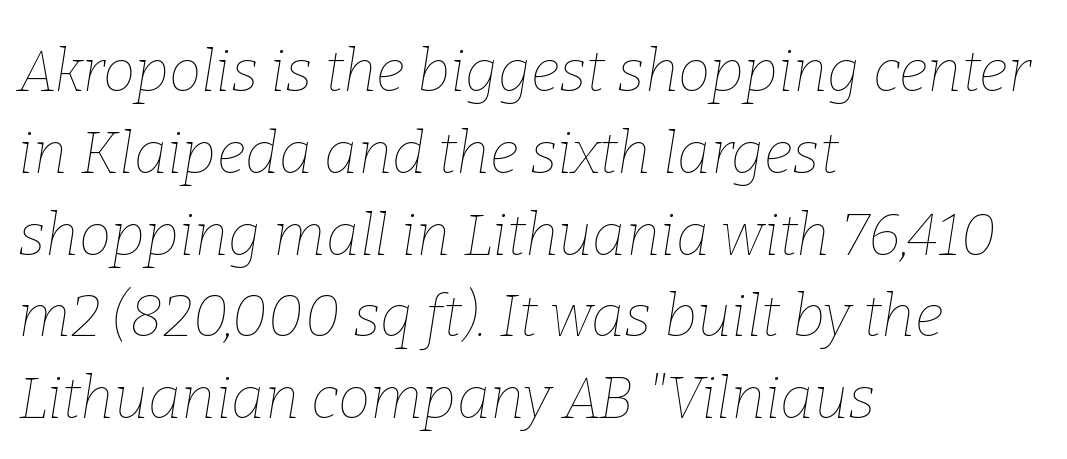
Q: Is the text bold? A: No.
Q: Is the text italic (slanted)? A: Yes, it leans right by about 9 degrees.
Q: Is the text underlined? A: No.
Q: How is the paragraph aligned? A: Left-aligned.
Q: Is the spacing between letters normal or unusually wide? A: Normal.
Q: Is the spacing between lines tight, normal or loose? A: Normal.
Q: Width (condensed, normal, or wide)? A: Normal.
Q: Stroke contrast? A: Low.
Q: x-height? A: Medium.
Q: Monospaced? A: No.
